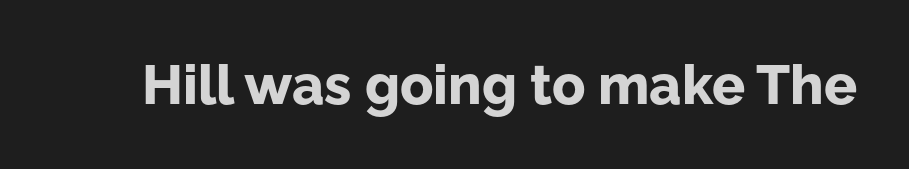
Unlike italic type, these characters show no tilt at all. Nothing unusual about the tracking: characters are spaced as the font intends. The type family on display is of the sans-serif kind. Looks like regular typesetting: each glyph gets only the width it needs.
